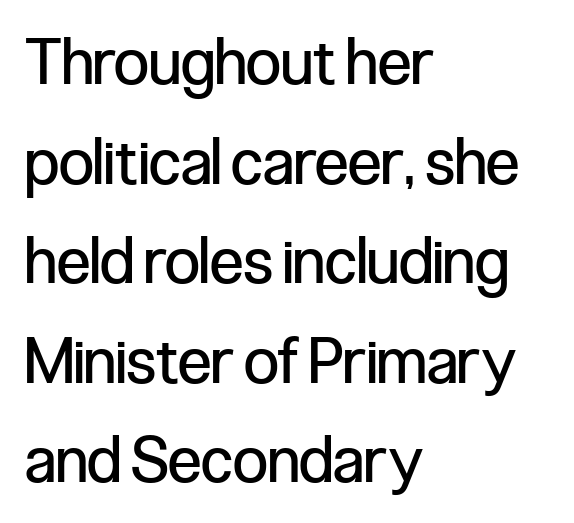
Q: Is the text bold? A: No.
Q: Is the text italic (slanted)? A: No, it is upright.
Q: Is the typeface a serif or a sans-serif typeface? A: Sans-serif.
Q: Is the text underlined? A: No.
Q: How is the paragraph aligned? A: Left-aligned.
Q: Is the spacing between letters normal or unusually wide? A: Normal.
Q: Is the spacing between lines tight, normal or loose? A: Normal.
Q: Width (condensed, normal, or wide)? A: Condensed.
Q: Stroke contrast? A: Low.
Q: x-height? A: Medium.
Q: Monospaced? A: No.
